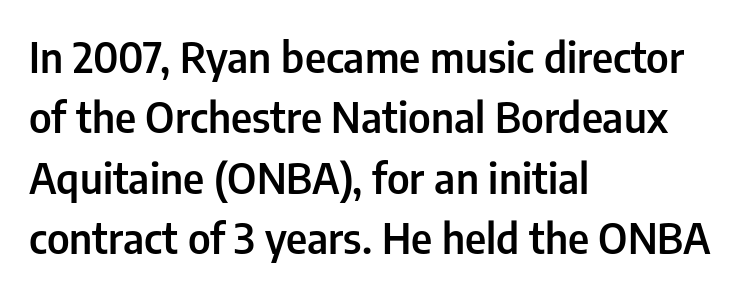
Q: Is the text bold? A: Semi-bold.
Q: Is the text italic (slanted)? A: No, it is upright.
Q: Is the typeface a serif or a sans-serif typeface? A: Sans-serif.
Q: Is the text underlined? A: No.
Q: How is the paragraph aligned? A: Left-aligned.
Q: Is the spacing between letters normal or unusually wide? A: Normal.
Q: Is the spacing between lines tight, normal or loose? A: Normal.
Q: Width (condensed, normal, or wide)? A: Condensed.
Q: Stroke contrast? A: Low.
Q: x-height? A: Medium.
Q: Monospaced? A: No.
